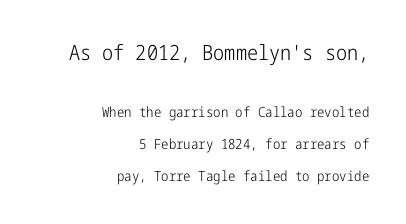
{"italic": "no", "bold": "no", "underline": "no", "align": "right", "line_spacing": "loose", "line_spacing_ratio": 2.29, "letter_spacing": "normal", "letter_spacing_em": 0.0, "larger_block": "first", "size_ratio": 1.5, "glyph_px": 21}
